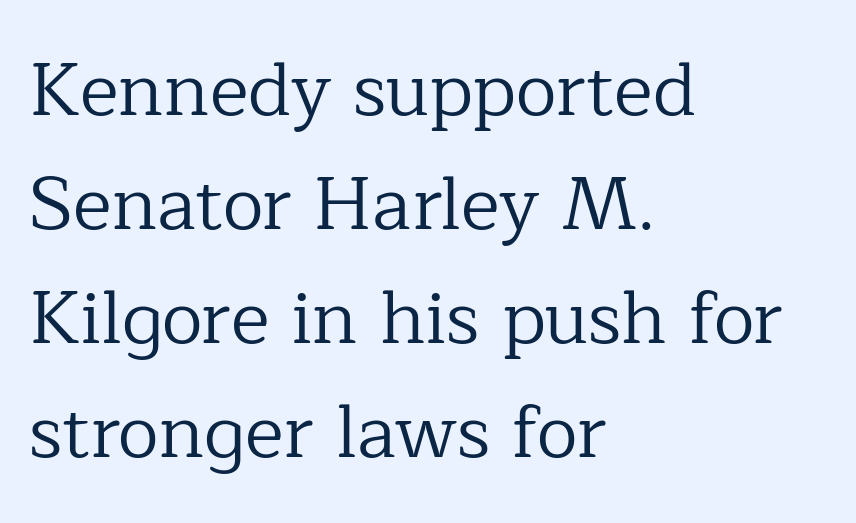
Q: Is the text bold? A: No.
Q: Is the text italic (slanted)? A: No, it is upright.
Q: Is the typeface a serif or a sans-serif typeface? A: Serif.
Q: Is the text underlined? A: No.
Q: How is the paragraph aligned? A: Left-aligned.
Q: Is the spacing between letters normal or unusually wide? A: Normal.
Q: Is the spacing between lines tight, normal or loose? A: Normal.
Q: Width (condensed, normal, or wide)? A: Normal.
Q: Stroke contrast? A: Low.
Q: x-height? A: Medium.
Q: Monospaced? A: No.
